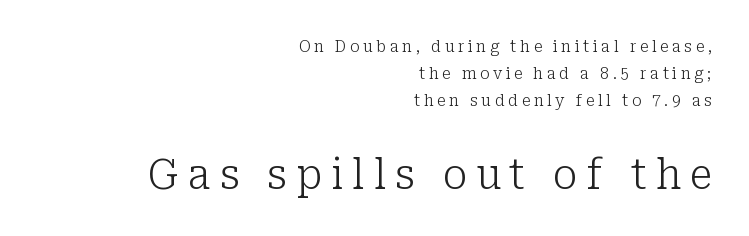
The image shows 41 px light serif type, upright; set right-aligned, normal line spacing (1.69x), unusually wide letter spacing (+0.22 em), not underlined; the second (bottom) block is 2.56x larger; low stroke contrast and a medium x-height.
